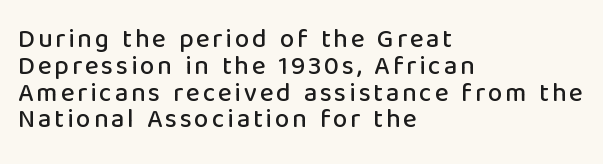
Q: Is the text italic (slanted)? A: No, it is upright.
Q: Is the text underlined? A: No.
Q: How is the paragraph aligned? A: Left-aligned.
Q: Is the spacing between lines tight, normal or loose? A: Tight.
